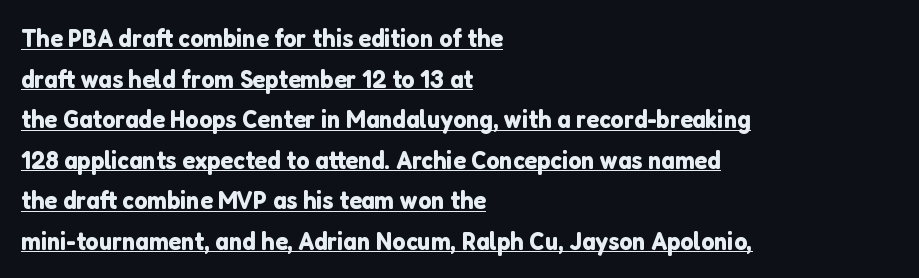
Q: Is the text italic (slanted)? A: No, it is upright.
Q: Is the text underlined? A: Yes.
Q: How is the paragraph aligned? A: Left-aligned.
Q: Is the spacing between letters normal or unusually wide? A: Normal.
Q: Is the spacing between lines tight, normal or loose? A: Normal.
